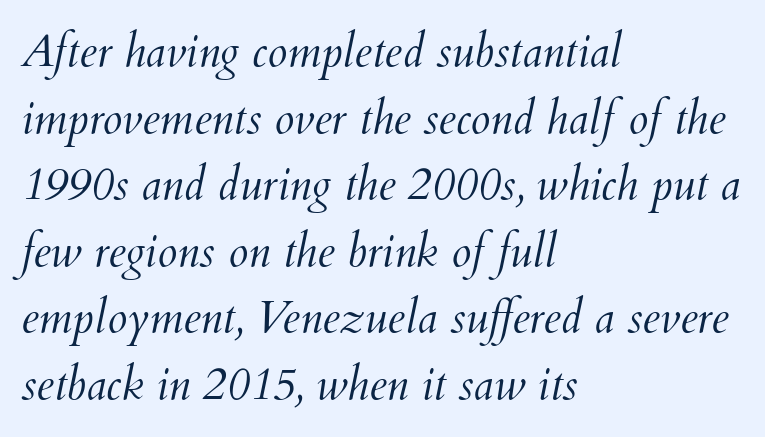
Looking at the ascenders, they clearly lean. Caption: face not bold, strokes unweighted. Each word holds together tightly as a unit, with standard inter-letter gaps. A student would call this left alignment; a typographer would say flush left, rag right. Line spacing here is normal.
